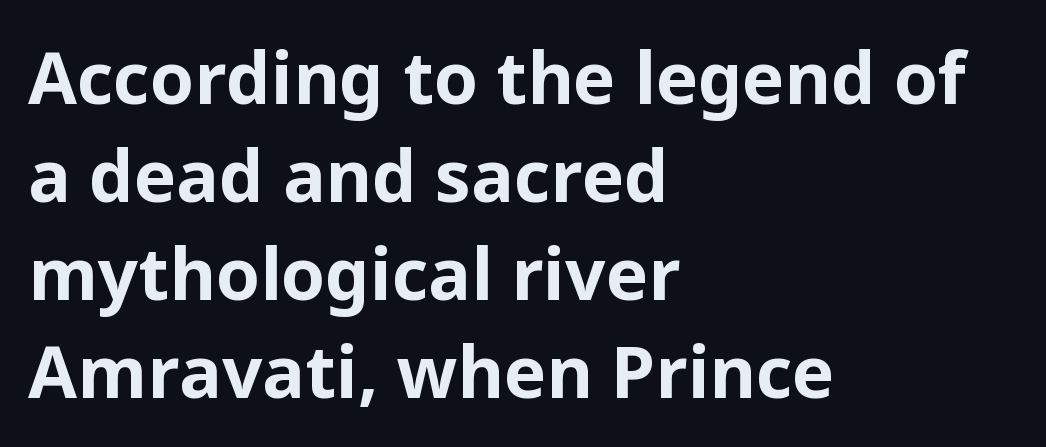
{"serif": "no", "italic": "no", "bold": "yes", "weight": "bold", "width": "normal", "stroke_contrast": "low", "x_height": "medium", "monospaced": "no", "underline": "no", "align": "left", "line_spacing": "normal", "line_spacing_ratio": 1.38, "letter_spacing": "normal", "letter_spacing_em": 0.0, "glyph_px": 71}
